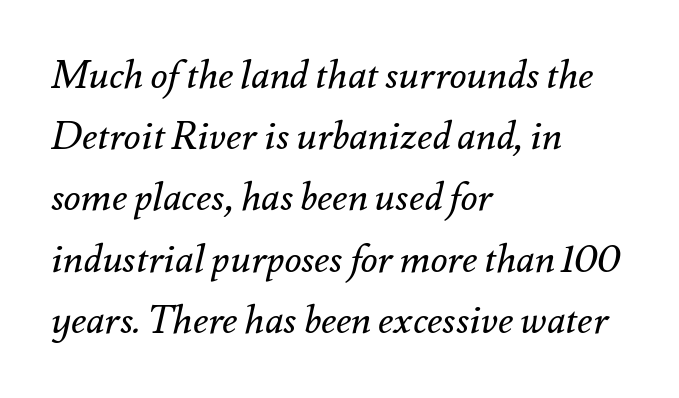
The image shows 39 px regular-weight type, italic (leaning right); set left-aligned, normal line spacing (1.57x), normal letter spacing, not underlined; medium stroke contrast and a small x-height.
